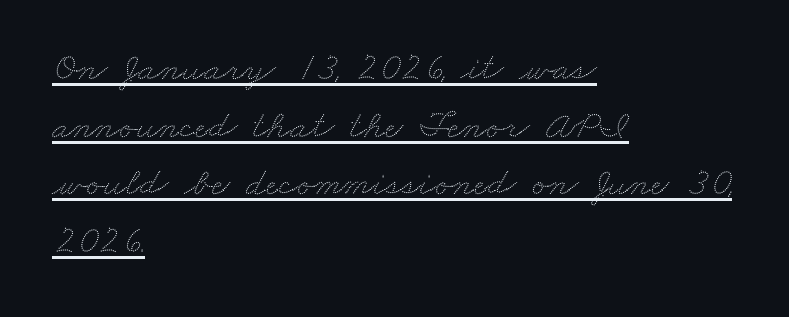
The image shows 40 px wide type; set left-aligned, normal line spacing (1.44x), normal letter spacing, underlined; low stroke contrast and a small x-height.
